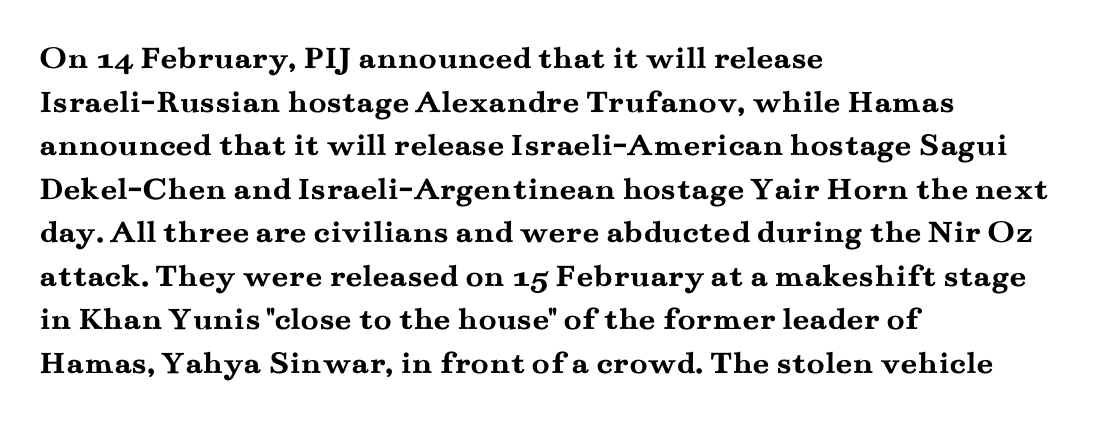
{"serif": "yes", "italic": "no", "bold": "yes", "weight": "semibold", "width": "wide", "stroke_contrast": "medium", "x_height": "small", "monospaced": "no", "underline": "no", "align": "left", "line_spacing": "normal", "line_spacing_ratio": 1.32, "letter_spacing": "normal", "letter_spacing_em": 0.0, "glyph_px": 33}
